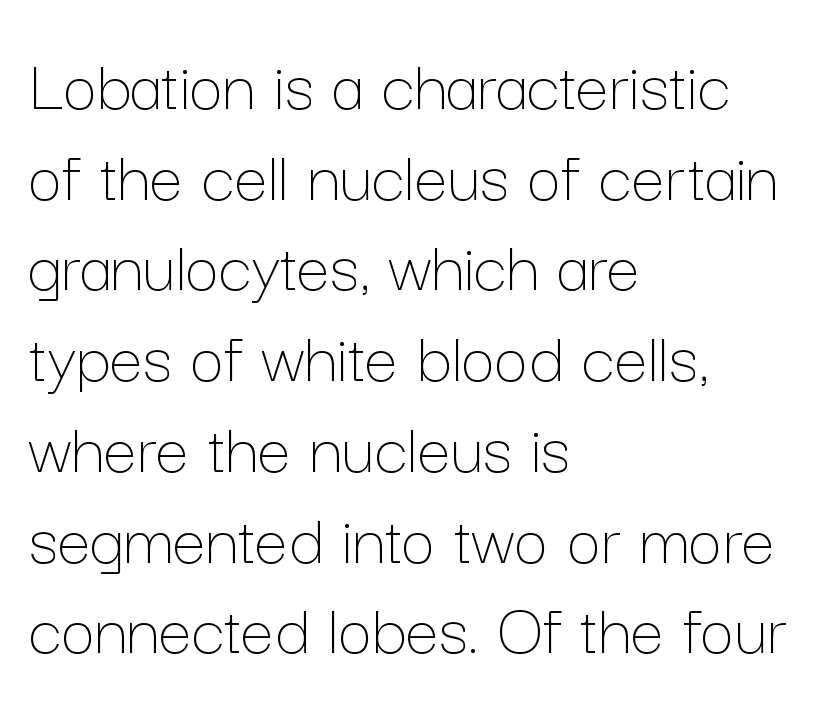
{"italic": "no", "bold": "no", "weight": "thin", "width": "normal", "stroke_contrast": "low", "x_height": "medium", "monospaced": "no", "underline": "no", "align": "left", "line_spacing_ratio": 1.21, "letter_spacing": "normal", "letter_spacing_em": 0.0, "glyph_px": 75}
